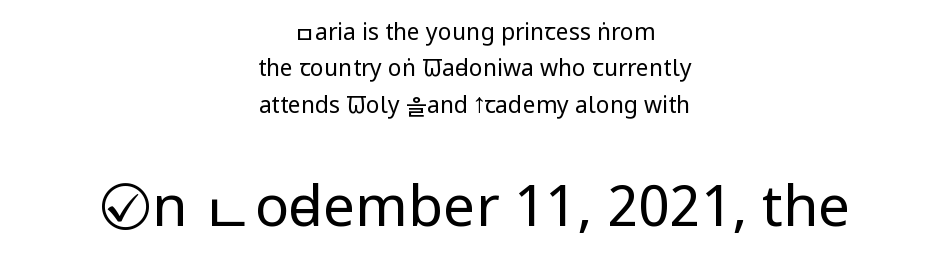
{"serif": "no", "italic": "no", "bold": "no", "weight": "regular", "width": "condensed", "stroke_contrast": "low", "x_height": "large", "monospaced": "no", "underline": "no", "align": "center", "line_spacing": "normal", "line_spacing_ratio": 1.58, "letter_spacing": "normal", "letter_spacing_em": 0.0, "larger_block": "second", "size_ratio": 2.48, "glyph_px": 57}
